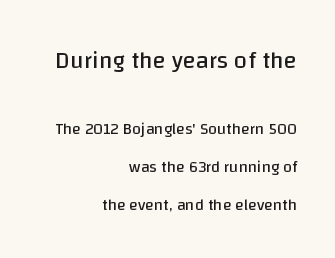
The image shows 24 px text type, upright; set right-aligned, loose line spacing (2.37x), normal letter spacing, not underlined; the first (top) block is 1.5x larger.
